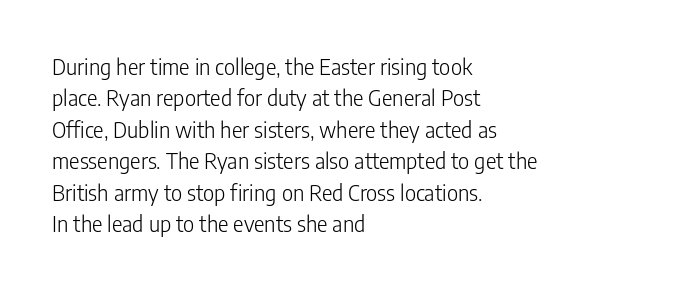
The image shows 22 px text type, upright; set left-aligned, normal line spacing (1.43x), normal letter spacing, not underlined.
